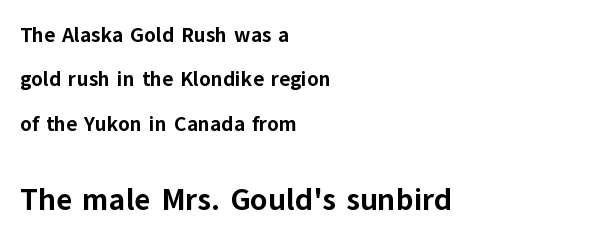
Q: Is the text bold? A: Yes.
Q: Is the text italic (slanted)? A: No, it is upright.
Q: Is the typeface a serif or a sans-serif typeface? A: Sans-serif.
Q: Is the text underlined? A: No.
Q: How is the paragraph aligned? A: Left-aligned.
Q: Is the spacing between letters normal or unusually wide? A: Normal.
Q: Is the spacing between lines tight, normal or loose? A: Loose.
Q: Which block of text is set in a larger size, the first (top) or the second (bottom)? A: The second (bottom) one.
Q: Width (condensed, normal, or wide)? A: Normal.
Q: Stroke contrast? A: Low.
Q: x-height? A: Medium.
Q: Monospaced? A: No.
